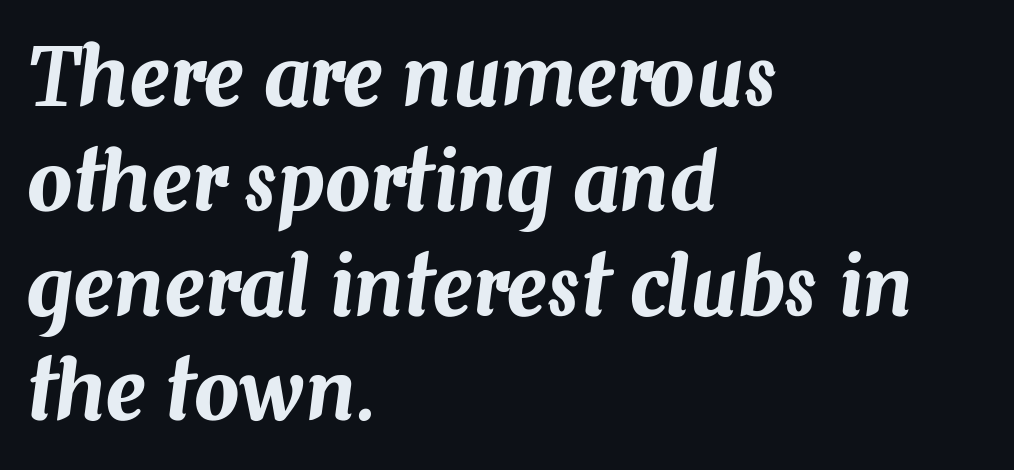
Q: Is the text italic (slanted)? A: Yes, it leans right by about 7 degrees.
Q: Is the text underlined? A: No.
Q: How is the paragraph aligned? A: Left-aligned.
Q: Is the spacing between letters normal or unusually wide? A: Normal.
Q: Is the spacing between lines tight, normal or loose? A: Normal.
Q: Width (condensed, normal, or wide)? A: Normal.
Q: Stroke contrast? A: Medium.
Q: x-height? A: Medium.
Q: Monospaced? A: No.
